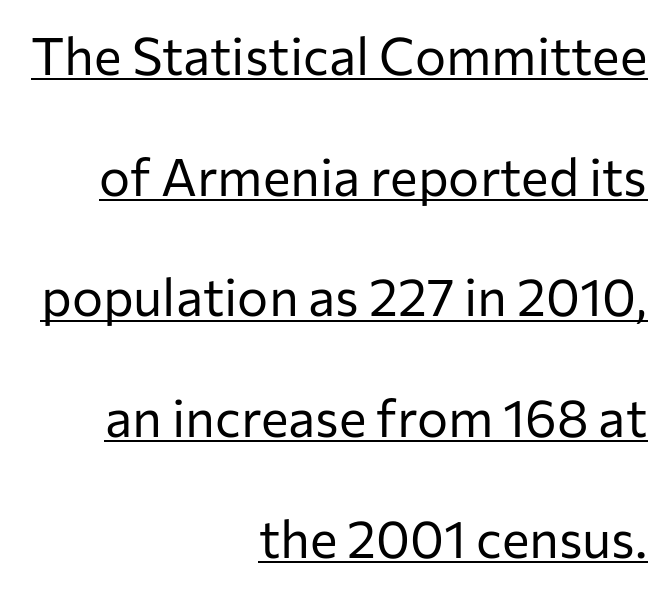
The image shows 52 px regular-weight sans-serif type, upright; set right-aligned, loose line spacing (2.32x), normal letter spacing, underlined; low stroke contrast and a medium x-height.
